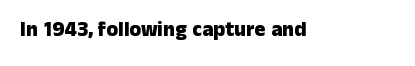
{"italic": "no", "bold": "yes", "underline": "no", "letter_spacing": "normal", "letter_spacing_em": 0.0, "glyph_px": 21}
